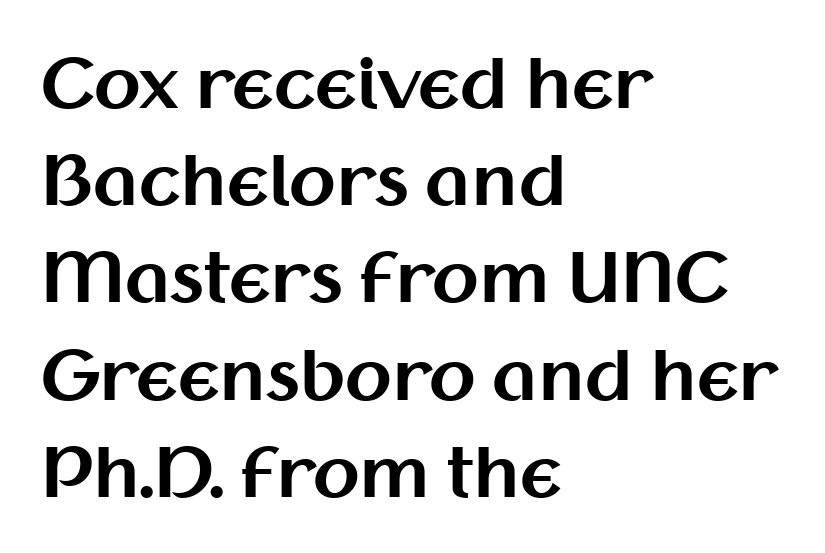
The image shows 68 px bold sans-serif type, upright; set left-aligned, normal line spacing (1.43x), normal letter spacing, not underlined; medium stroke contrast and a medium x-height.
